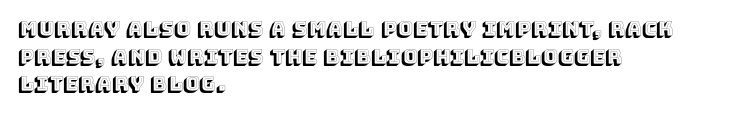
{"italic": "no", "underline": "no", "align": "left", "line_spacing": "normal", "line_spacing_ratio": 1.38, "letter_spacing": "normal", "letter_spacing_em": 0.0, "glyph_px": 20}
